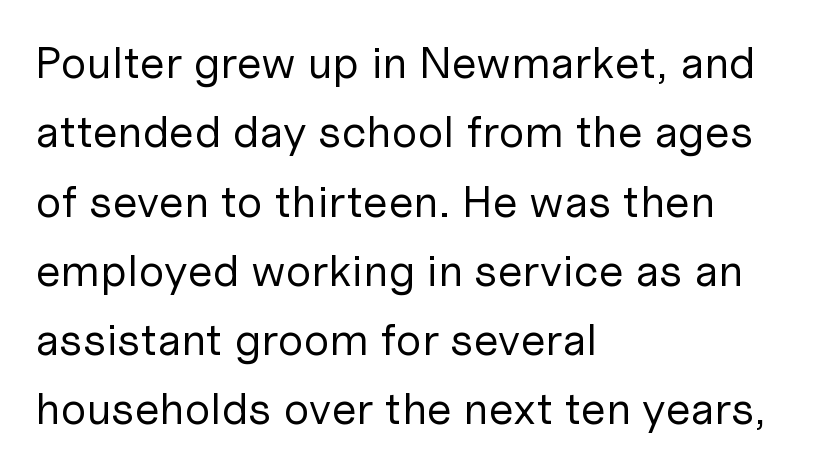
The image shows 45 px regular-weight sans-serif type, upright; set left-aligned, normal line spacing (1.54x), normal letter spacing, not underlined; low stroke contrast and a medium x-height.
